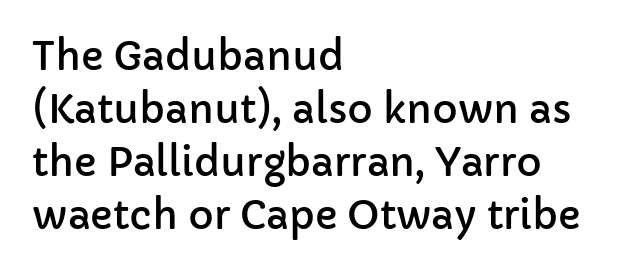
The image shows 39 px sans-serif type, upright; set left-aligned, normal line spacing (1.36x), normal letter spacing, not underlined; low stroke contrast and a medium x-height.
